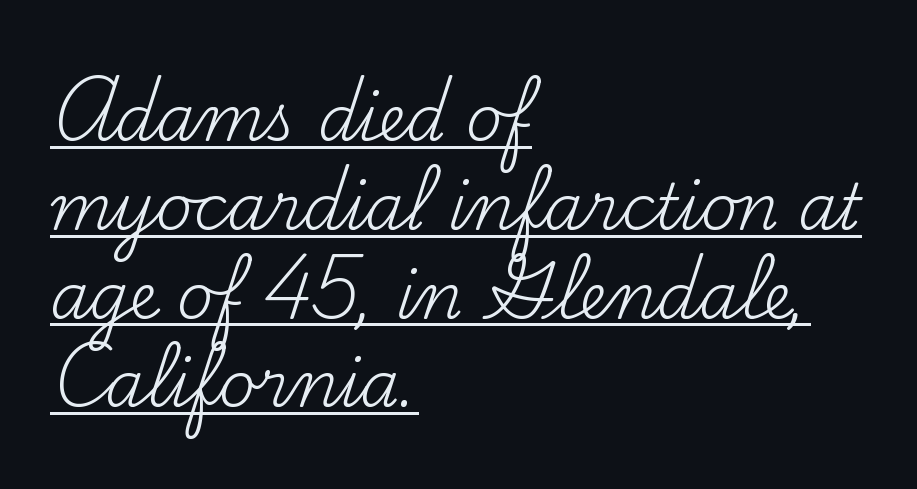
{"serif": "yes", "bold": "no", "weight": "regular", "width": "normal", "stroke_contrast": "medium", "x_height": "small", "monospaced": "no", "underline": "yes", "align": "left", "line_spacing": "normal", "line_spacing_ratio": 1.41, "letter_spacing": "normal", "letter_spacing_em": 0.0, "glyph_px": 63}
